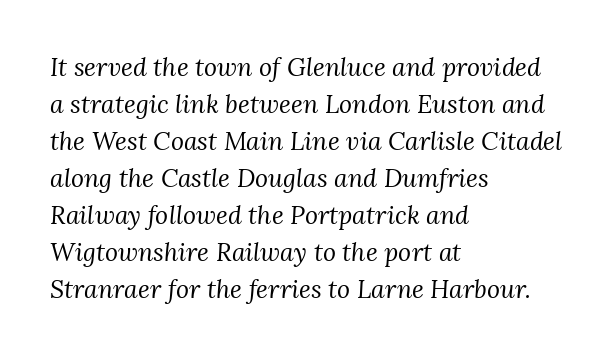
No extra ink here — the face is not bold. Is the letter spacing exaggerated? No — it looks like the ordinary default. Horizontal bands of white between lines are of average thickness. Teacher's note: observe the even left margin — that is flush-left alignment. Has an underline been added? It has not.
